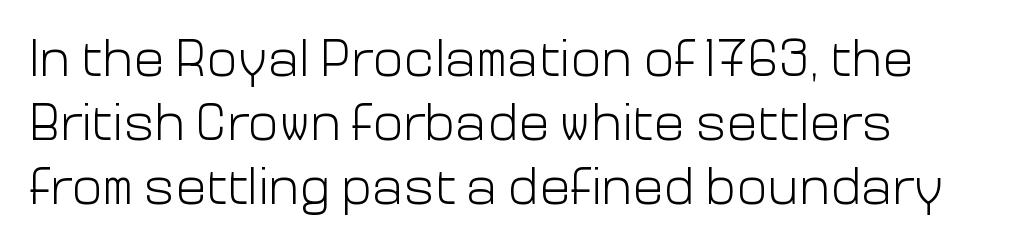
The image shows 52 px light sans-serif type, upright; set line spacing 1.23x, normal letter spacing, not underlined; low stroke contrast and a medium x-height.
